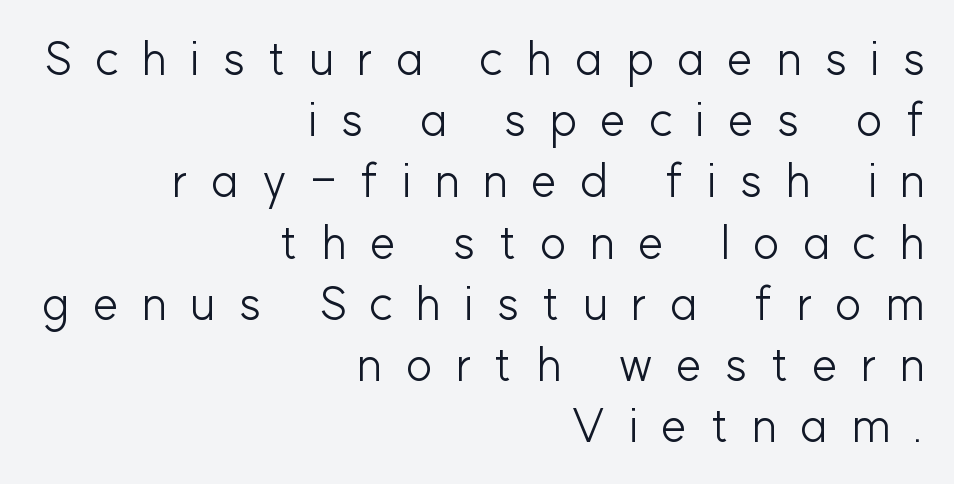
{"serif": "no", "italic": "no", "bold": "no", "weight": "light", "width": "normal", "stroke_contrast": "low", "x_height": "medium", "monospaced": "no", "underline": "no", "align": "right", "line_spacing": "normal", "line_spacing_ratio": 1.33, "letter_spacing": "wide", "letter_spacing_em": 0.5, "glyph_px": 46}
